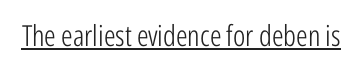
{"serif": "no", "italic": "no", "bold": "no", "weight": "light", "width": "condensed", "stroke_contrast": "low", "x_height": "medium", "monospaced": "no", "underline": "yes", "letter_spacing": "normal", "letter_spacing_em": 0.0, "glyph_px": 29}
